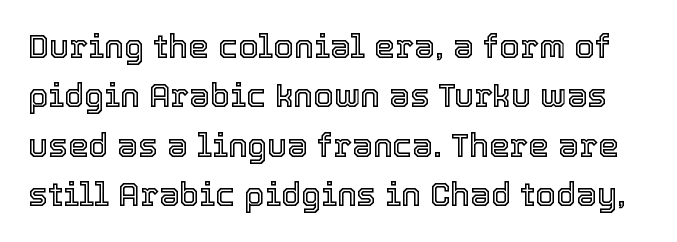
The image shows 33 px text type, upright; set normal line spacing (1.5x), normal letter spacing, not underlined; a medium x-height.
